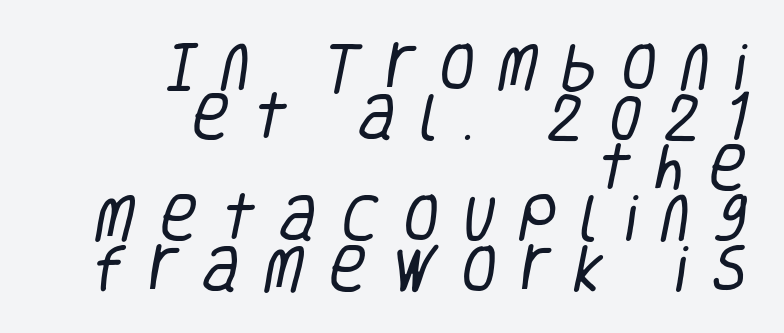
{"serif": "no", "bold": "no", "weight": "regular", "width": "condensed", "stroke_contrast": "low", "x_height": "large", "monospaced": "no", "underline": "no", "align": "right", "line_spacing": "tight", "line_spacing_ratio": 0.97, "letter_spacing": "wide", "letter_spacing_em": 0.46, "glyph_px": 52}
